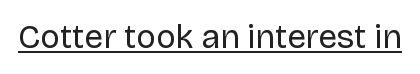
{"serif": "no", "italic": "no", "bold": "no", "weight": "regular", "width": "normal", "stroke_contrast": "low", "x_height": "large", "monospaced": "no", "underline": "yes", "letter_spacing": "normal", "letter_spacing_em": 0.0, "glyph_px": 33}
